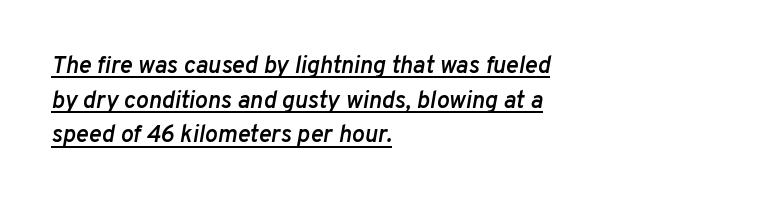
{"italic": "yes", "lean": "right", "slant_degrees": 10, "bold": "semi", "underline": "yes", "align": "left", "line_spacing": "normal", "line_spacing_ratio": 1.44, "letter_spacing": "normal", "letter_spacing_em": 0.0, "glyph_px": 24}
